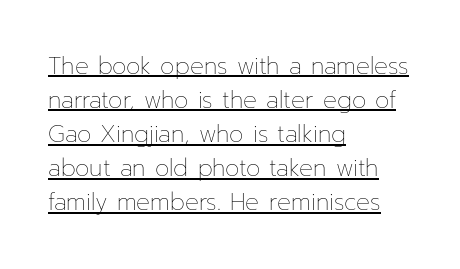
Q: Is the text bold? A: No.
Q: Is the text italic (slanted)? A: No, it is upright.
Q: Is the text underlined? A: Yes.
Q: How is the paragraph aligned? A: Left-aligned.
Q: Is the spacing between letters normal or unusually wide? A: Normal.
Q: Is the spacing between lines tight, normal or loose? A: Normal.
